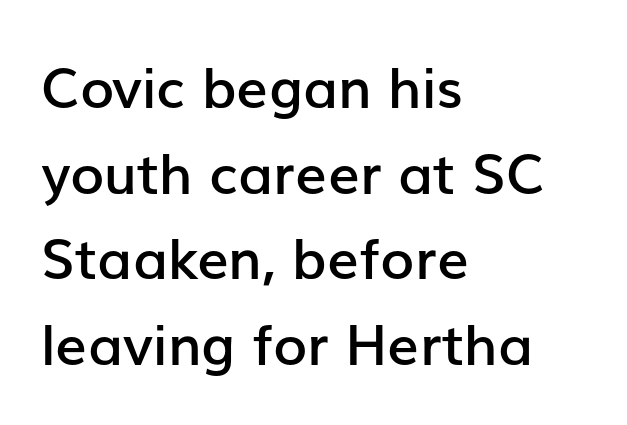
Q: Is the text bold? A: Semi-bold.
Q: Is the text italic (slanted)? A: No, it is upright.
Q: Is the typeface a serif or a sans-serif typeface? A: Sans-serif.
Q: Is the text underlined? A: No.
Q: How is the paragraph aligned? A: Left-aligned.
Q: Is the spacing between letters normal or unusually wide? A: Normal.
Q: Is the spacing between lines tight, normal or loose? A: Normal.
Q: Width (condensed, normal, or wide)? A: Normal.
Q: Stroke contrast? A: Low.
Q: x-height? A: Medium.
Q: Monospaced? A: No.
